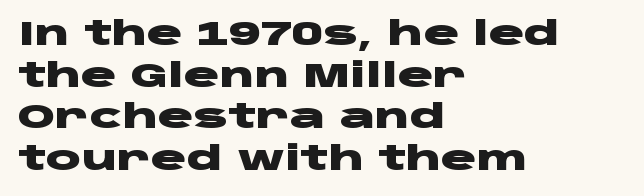
The glyphs in this specimen are sans serif. Casual observation: everything's shoved over to the left. You can tell it's not italic because the verticals are truly vertical. Students, this is bold: see how much ink each stroke carries.
